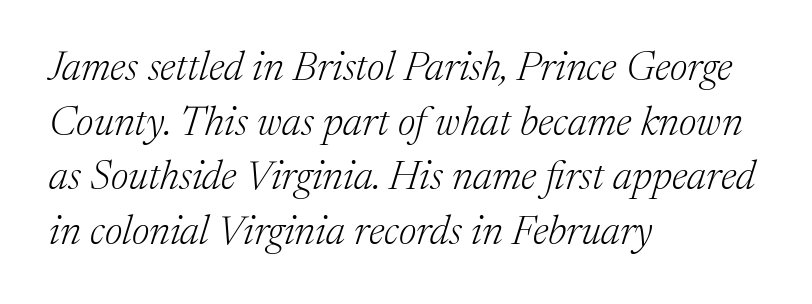
{"serif": "yes", "italic": "yes", "lean": "right", "slant_degrees": 17, "bold": "no", "weight": "light", "width": "normal", "stroke_contrast": "medium", "x_height": "medium", "monospaced": "no", "underline": "no", "align": "left", "line_spacing": "normal", "line_spacing_ratio": 1.33, "letter_spacing": "normal", "letter_spacing_em": 0.0, "glyph_px": 41}
